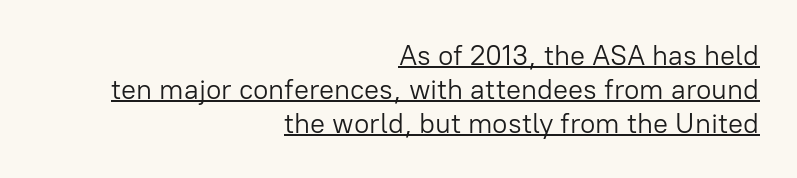
Typeset ragged left — the right edge is the straight one. You could not count columns in this text — the font is proportionally spaced. The designer went with a sans here, leaving each stem footless. Compared with typical body copy, the letter spacing here is the same. Is the type heavy? It reads as light-to-regular instead. The lettering is marked with a stroke running underneath it.
